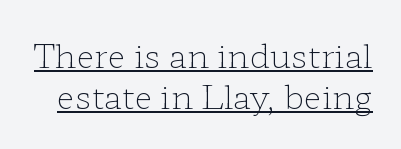
Compared with typical paragraphs, the rows here are spaced about the same. Students, observe the line beneath the letters — that is underlining. Note: serifs present on the glyphs. Does extra space separate the letters? No, they use regular spacing.
